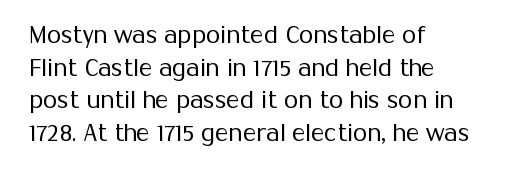
Q: Is the text bold? A: No.
Q: Is the text italic (slanted)? A: No, it is upright.
Q: Is the text underlined? A: No.
Q: How is the paragraph aligned? A: Left-aligned.
Q: Is the spacing between letters normal or unusually wide? A: Normal.
Q: Is the spacing between lines tight, normal or loose? A: Normal.
